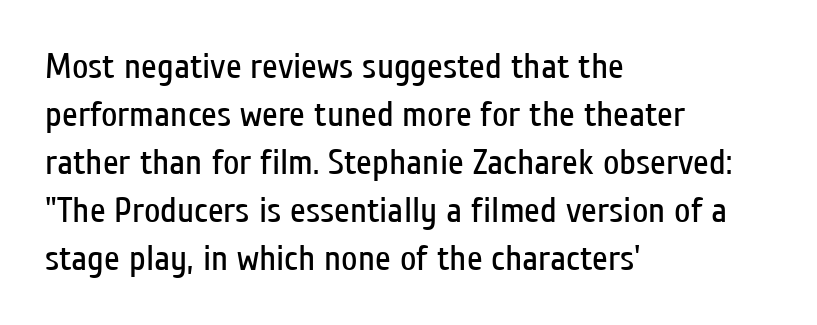
Short and long lines alike share a common starting point at left. Underlining? Definitely not there. Font category for this specimen: sans-serif. Proportional: the letters do not fall into vertical columns. The rendering keeps characters at their native spacing. No chunkiness to these letters — they're not bold.
